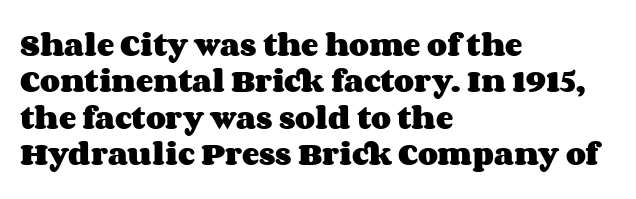
Characters remain perfectly vertical along every line. The passage is arranged the way most books set body copy — flush left. These lines sit exactly where default settings would place them. Nobody touched the tracking dial on this one. Descender tails drop into unmarked territory. Is the type bold? Yes — the strokes are clearly thick and heavy.
